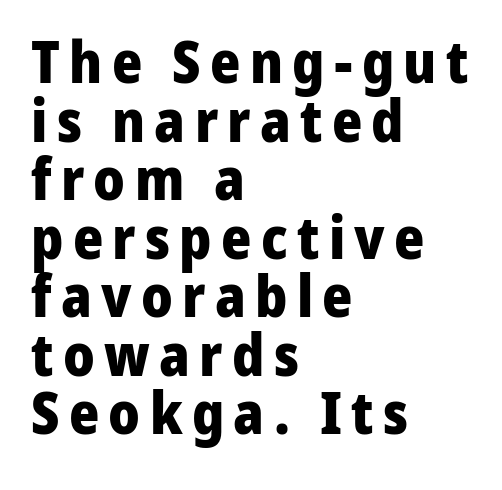
Q: Is the text bold? A: Yes.
Q: Is the text italic (slanted)? A: No, it is upright.
Q: Is the typeface a serif or a sans-serif typeface? A: Sans-serif.
Q: Is the text underlined? A: No.
Q: How is the paragraph aligned? A: Left-aligned.
Q: Is the spacing between lines tight, normal or loose? A: Tight.
Q: Width (condensed, normal, or wide)? A: Normal.
Q: Stroke contrast? A: Low.
Q: x-height? A: Medium.
Q: Monospaced? A: No.
